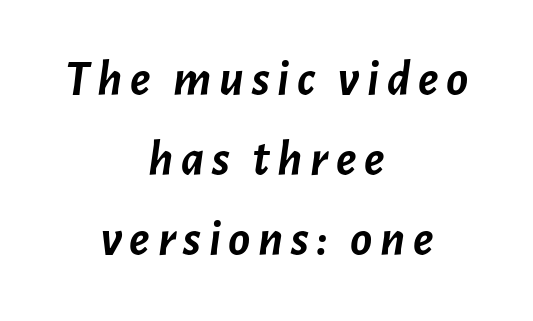
The image shows 51 px semibold type, italic (leaning right); set centered, normal line spacing (1.57x), not underlined; low stroke contrast and a medium x-height.
